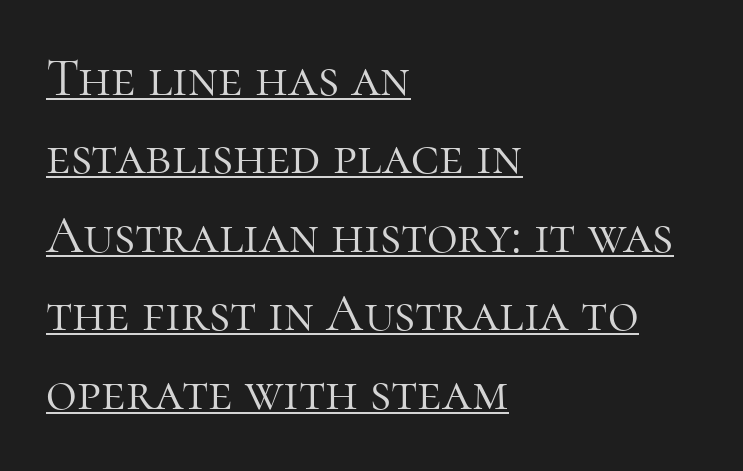
The image shows 53 px light serif type, upright; set left-aligned, normal line spacing (1.48x), normal letter spacing, underlined; high stroke contrast and a medium x-height.
